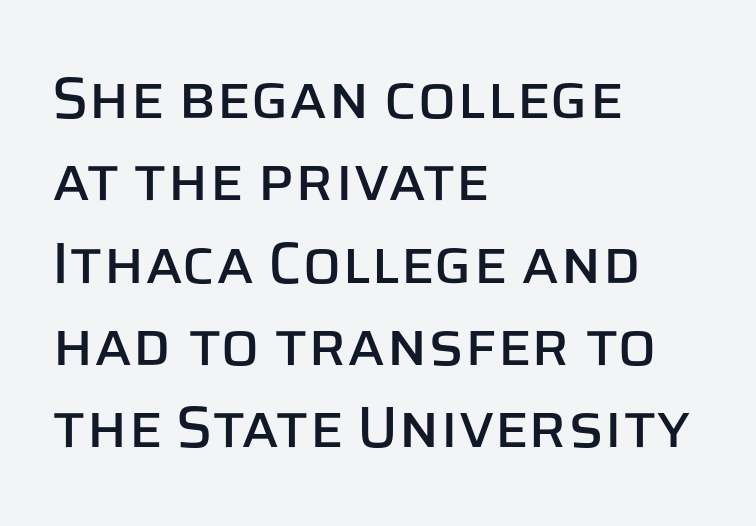
The image shows 58 px sans-serif type, upright; set left-aligned, normal line spacing (1.42x), normal letter spacing, not underlined; low stroke contrast and a large x-height.
